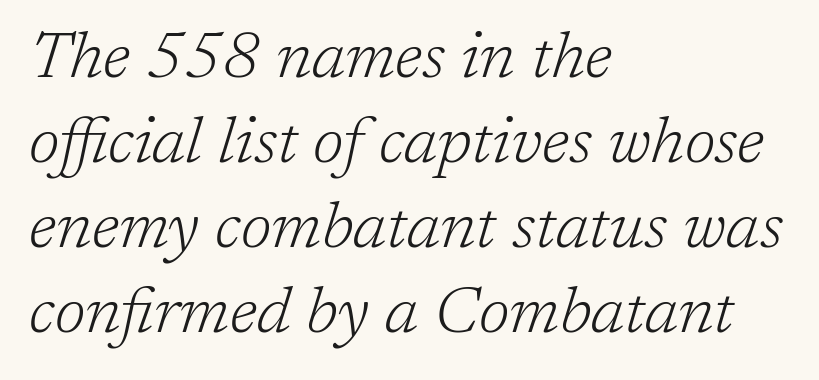
Q: Is the text bold? A: No.
Q: Is the text italic (slanted)? A: Yes, it leans right by about 17 degrees.
Q: Is the typeface a serif or a sans-serif typeface? A: Serif.
Q: Is the text underlined? A: No.
Q: How is the paragraph aligned? A: Left-aligned.
Q: Is the spacing between letters normal or unusually wide? A: Normal.
Q: Is the spacing between lines tight, normal or loose? A: Normal.
Q: Width (condensed, normal, or wide)? A: Normal.
Q: Stroke contrast? A: Low.
Q: x-height? A: Medium.
Q: Monospaced? A: No.
